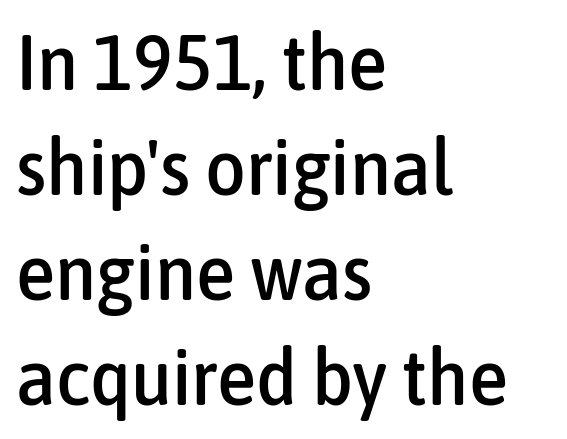
Q: Is the text italic (slanted)? A: No, it is upright.
Q: Is the typeface a serif or a sans-serif typeface? A: Sans-serif.
Q: Is the text underlined? A: No.
Q: How is the paragraph aligned? A: Left-aligned.
Q: Is the spacing between letters normal or unusually wide? A: Normal.
Q: Is the spacing between lines tight, normal or loose? A: Normal.
Q: Width (condensed, normal, or wide)? A: Condensed.
Q: Stroke contrast? A: Low.
Q: x-height? A: Medium.
Q: Monospaced? A: No.
